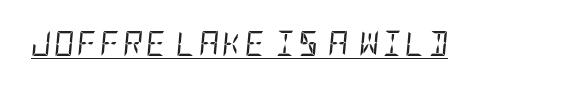
{"italic": "yes", "lean": "right", "slant_degrees": 5, "bold": "no", "underline": "yes", "glyph_px": 25}
